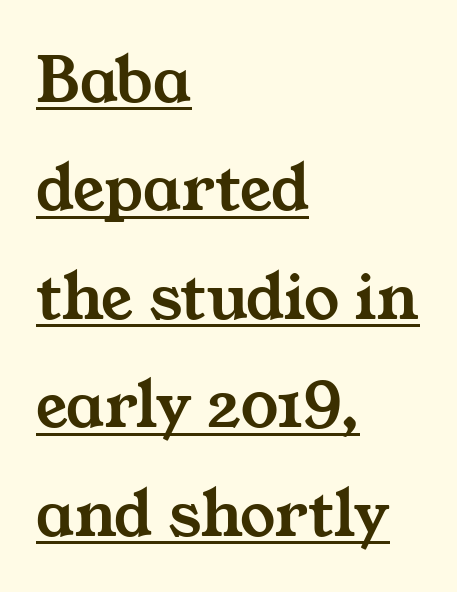
Q: Is the typeface a serif or a sans-serif typeface? A: Serif.
Q: Is the text underlined? A: Yes.
Q: How is the paragraph aligned? A: Left-aligned.
Q: Is the spacing between letters normal or unusually wide? A: Normal.
Q: Is the spacing between lines tight, normal or loose? A: Normal.
Q: Width (condensed, normal, or wide)? A: Wide.
Q: Stroke contrast? A: Medium.
Q: x-height? A: Medium.
Q: Monospaced? A: No.
